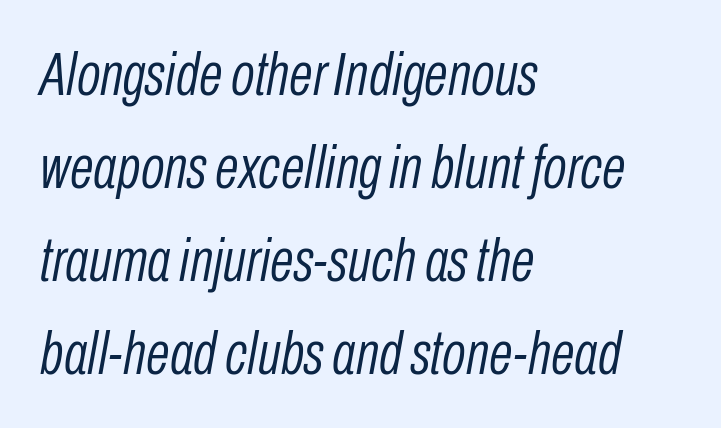
The font's italic variant was chosen for this text. The letters look calm and open, with moderate or lighter stems. Proportional: the letters do not fall into vertical columns. Quick note: interline space is typical. Is the block centered? No — it sits flush against the left margin.
